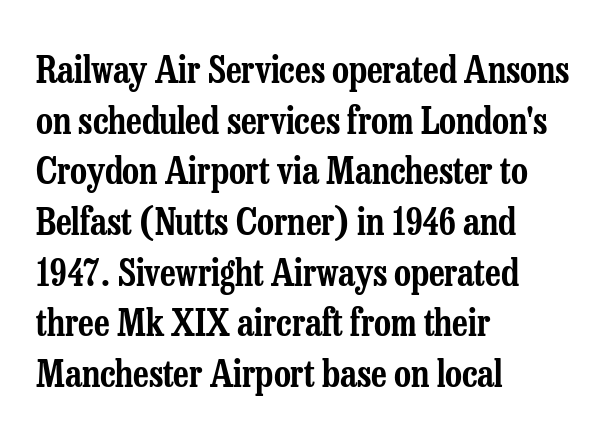
Is there much room between lines? A standard amount, neither cramped nor airy. These lines stack with their left ends in a neat column. Typographically, this falls in the serif category. The zone under the glyphs is completely vacant. The rendering uses natural spacing where letterforms have individual widths. The face used here is rendered with its standard letterfit.
